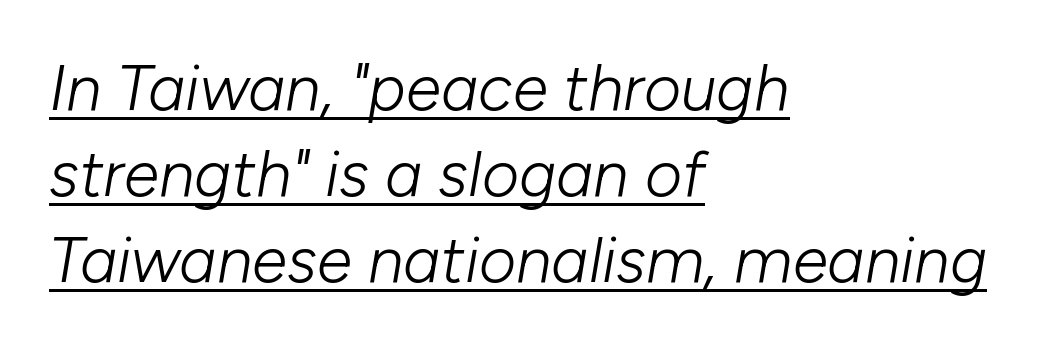
Q: Is the text bold? A: No.
Q: Is the text italic (slanted)? A: Yes, it leans right by about 10 degrees.
Q: Is the text underlined? A: Yes.
Q: How is the paragraph aligned? A: Left-aligned.
Q: Is the spacing between letters normal or unusually wide? A: Normal.
Q: Is the spacing between lines tight, normal or loose? A: Normal.
Q: Width (condensed, normal, or wide)? A: Normal.
Q: Stroke contrast? A: Low.
Q: x-height? A: Medium.
Q: Monospaced? A: No.
